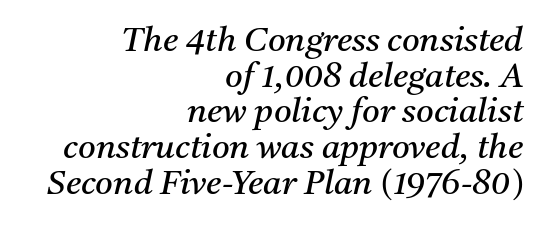
Q: Is the text bold? A: No.
Q: Is the text italic (slanted)? A: Yes, it leans right by about 11 degrees.
Q: Is the typeface a serif or a sans-serif typeface? A: Serif.
Q: Is the text underlined? A: No.
Q: How is the paragraph aligned? A: Right-aligned.
Q: Is the spacing between letters normal or unusually wide? A: Normal.
Q: Is the spacing between lines tight, normal or loose? A: Tight.
Q: Width (condensed, normal, or wide)? A: Normal.
Q: Stroke contrast? A: Medium.
Q: x-height? A: Medium.
Q: Monospaced? A: No.
